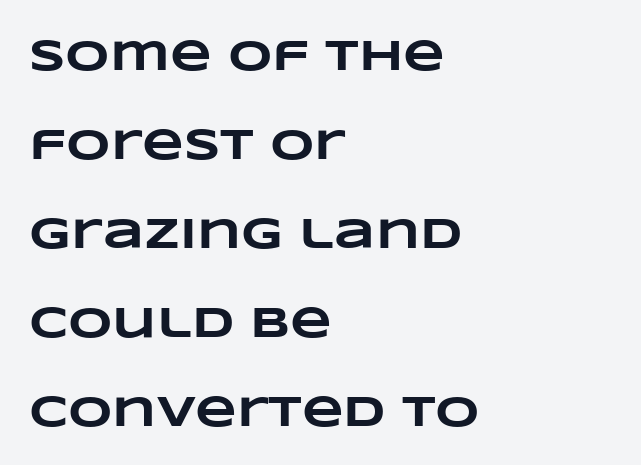
{"bold": "yes", "weight": "heavy", "width": "wide", "stroke_contrast": "low", "x_height": "large", "monospaced": "no", "underline": "no", "align": "left", "line_spacing": "loose", "line_spacing_ratio": 2.07, "letter_spacing": "normal", "letter_spacing_em": 0.0, "glyph_px": 43}
